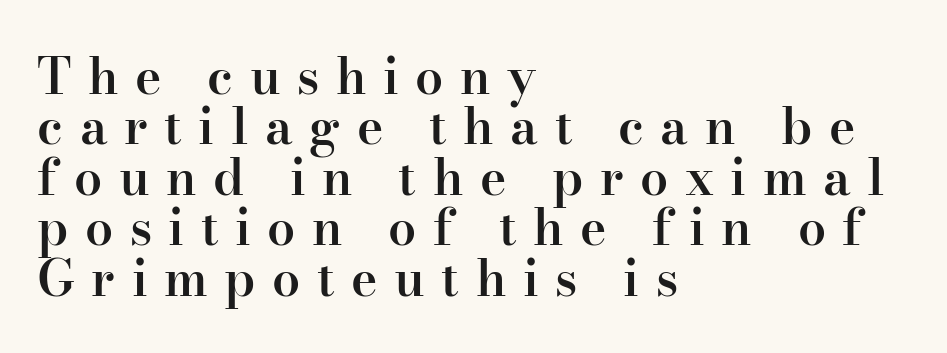
The image shows 50 px semibold serif type, upright; set left-aligned, tight line spacing (1.01x), unusually wide letter spacing (+0.33 em), not underlined; high stroke contrast and a small x-height.
